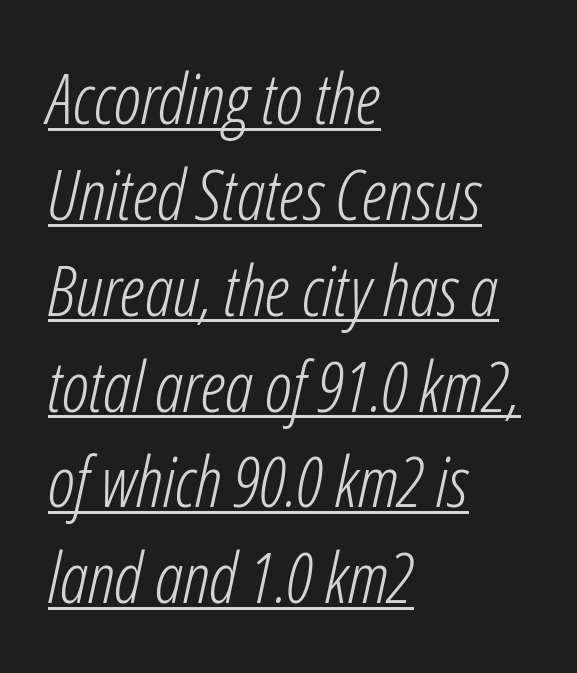
{"italic": "yes", "lean": "right", "slant_degrees": 12, "bold": "no", "weight": "light", "width": "condensed", "stroke_contrast": "low", "x_height": "medium", "monospaced": "no", "underline": "yes", "align": "left", "line_spacing": "normal", "line_spacing_ratio": 1.35, "letter_spacing": "normal", "letter_spacing_em": 0.0, "glyph_px": 71}
